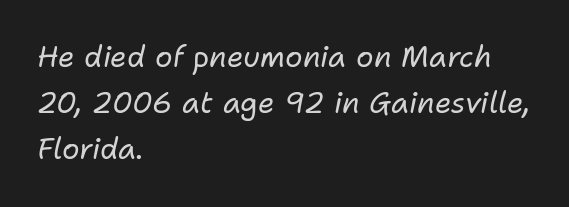
{"italic": "yes", "lean": "right", "slant_degrees": 11, "bold": "no", "weight": "regular", "width": "normal", "stroke_contrast": "low", "x_height": "medium", "monospaced": "no", "underline": "no", "align": "left", "line_spacing": "normal", "line_spacing_ratio": 1.59, "letter_spacing": "normal", "letter_spacing_em": 0.0, "glyph_px": 29}
